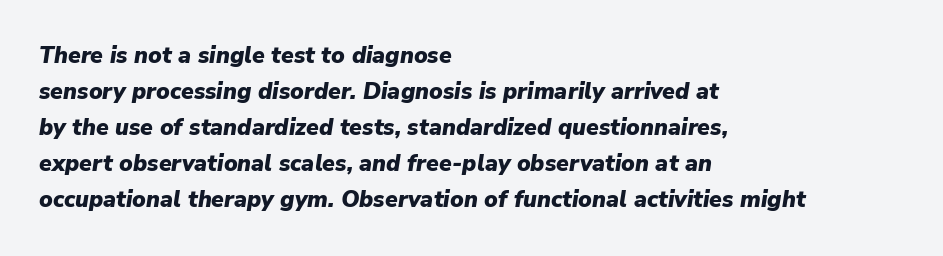
The lines in this sample share a left origin and differ only in where they stop. The zone under the glyphs is completely vacant. Designer's note — italics engaged. Is the letter spacing exaggerated? No — it looks like the ordinary default.
